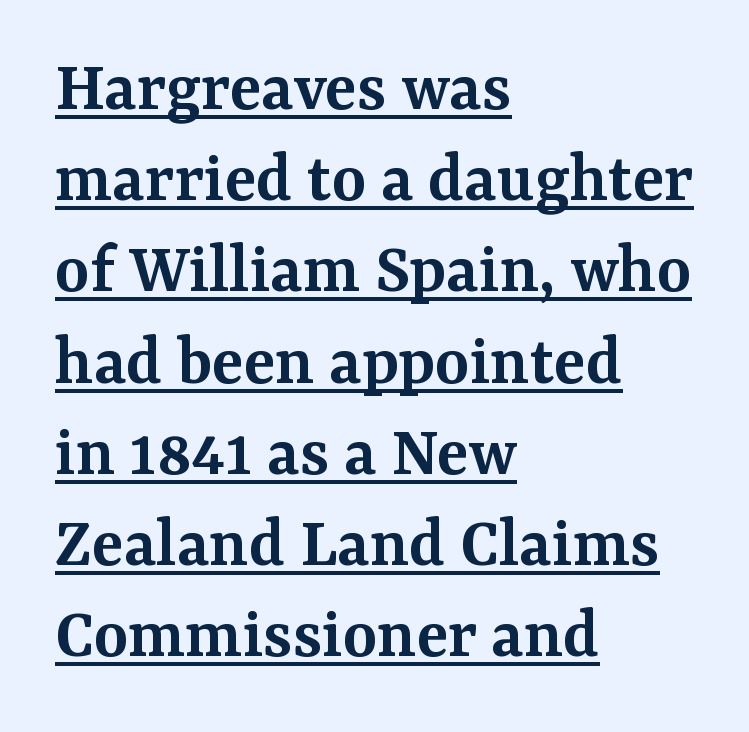
Q: Is the text bold? A: Semi-bold.
Q: Is the text italic (slanted)? A: No, it is upright.
Q: Is the typeface a serif or a sans-serif typeface? A: Serif.
Q: Is the text underlined? A: Yes.
Q: How is the paragraph aligned? A: Left-aligned.
Q: Is the spacing between letters normal or unusually wide? A: Normal.
Q: Is the spacing between lines tight, normal or loose? A: Normal.
Q: Width (condensed, normal, or wide)? A: Normal.
Q: Stroke contrast? A: Medium.
Q: x-height? A: Medium.
Q: Monospaced? A: No.
